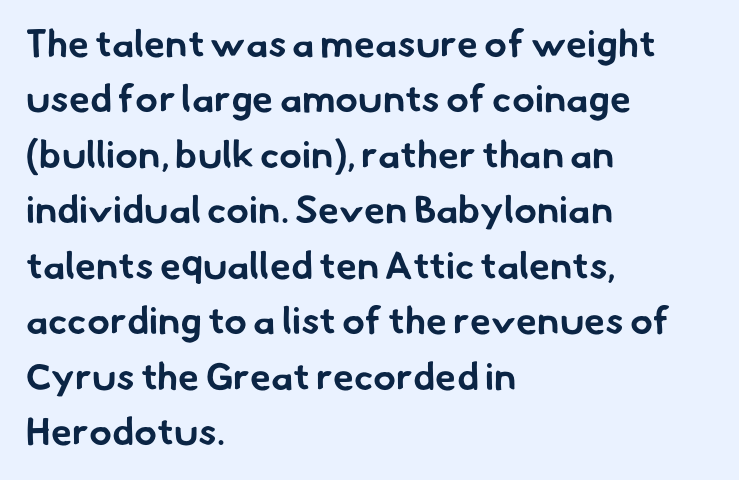
Q: Is the text bold? A: Yes.
Q: Is the typeface a serif or a sans-serif typeface? A: Sans-serif.
Q: Is the text underlined? A: No.
Q: How is the paragraph aligned? A: Left-aligned.
Q: Is the spacing between letters normal or unusually wide? A: Normal.
Q: Is the spacing between lines tight, normal or loose? A: Normal.
Q: Width (condensed, normal, or wide)? A: Normal.
Q: Stroke contrast? A: Low.
Q: x-height? A: Small.
Q: Monospaced? A: No.
